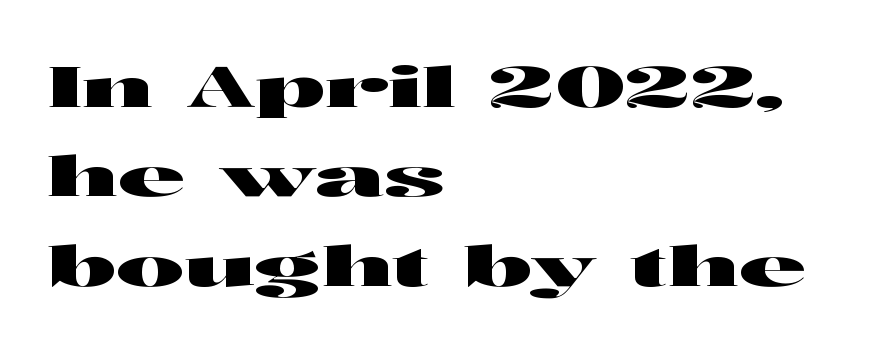
{"serif": "no", "italic": "no", "width": "wide", "stroke_contrast": "high", "x_height": "medium", "monospaced": "no", "underline": "no", "align": "left", "line_spacing": "normal", "line_spacing_ratio": 1.57, "letter_spacing": "normal", "letter_spacing_em": 0.0, "glyph_px": 57}
